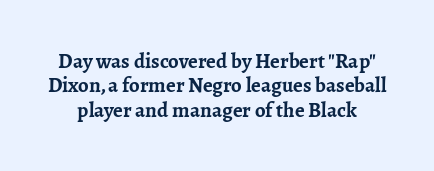
{"italic": "no", "bold": "yes", "underline": "no", "line_spacing_ratio": 1.16, "letter_spacing": "normal", "letter_spacing_em": 0.0, "glyph_px": 21}
